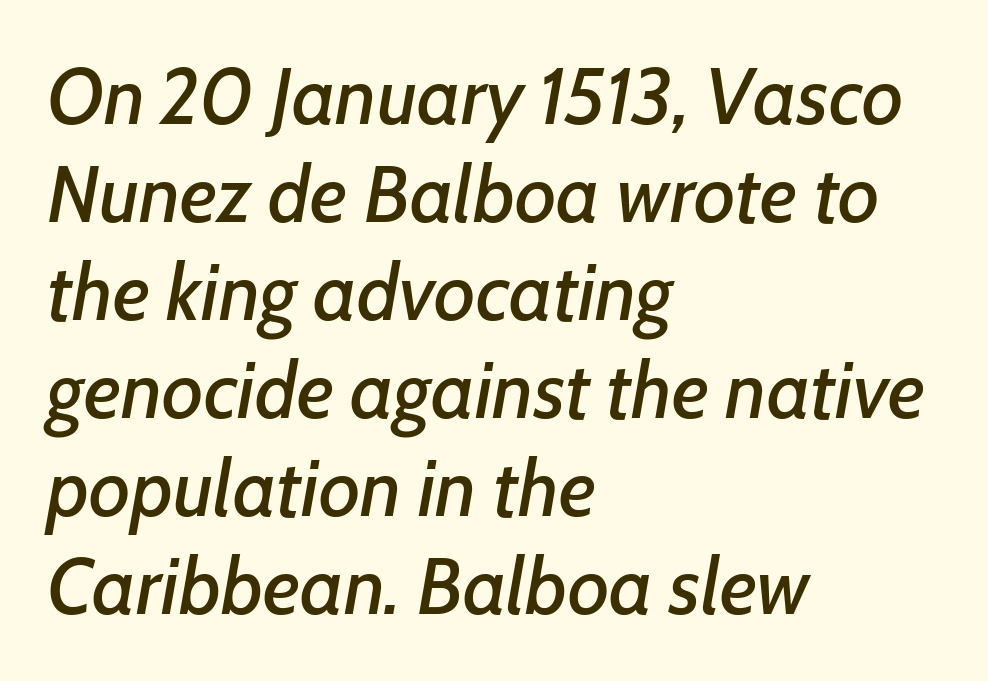
Q: Is the text italic (slanted)? A: Yes, it leans right by about 7 degrees.
Q: Is the text underlined? A: No.
Q: How is the paragraph aligned? A: Left-aligned.
Q: Is the spacing between letters normal or unusually wide? A: Normal.
Q: Width (condensed, normal, or wide)? A: Normal.
Q: Stroke contrast? A: Low.
Q: x-height? A: Medium.
Q: Monospaced? A: No.
